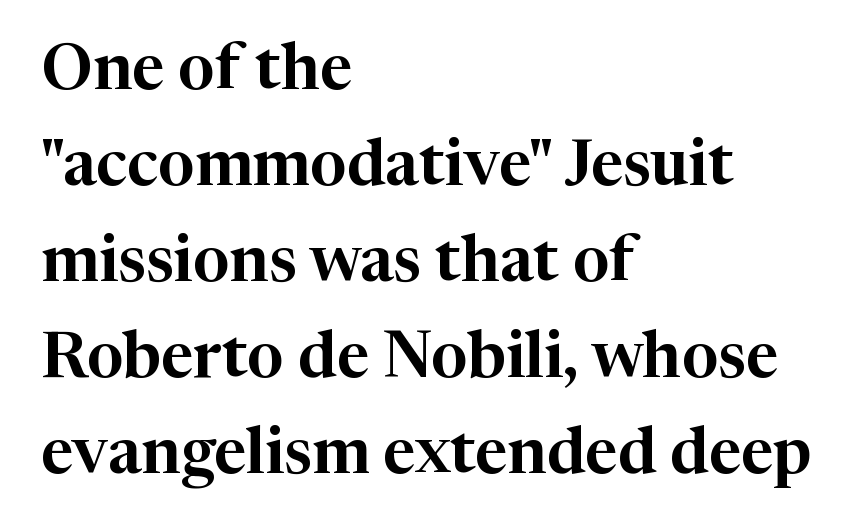
The image shows 64 px serif type, upright; set left-aligned, normal line spacing (1.5x), normal letter spacing, not underlined; high stroke contrast and a medium x-height.
